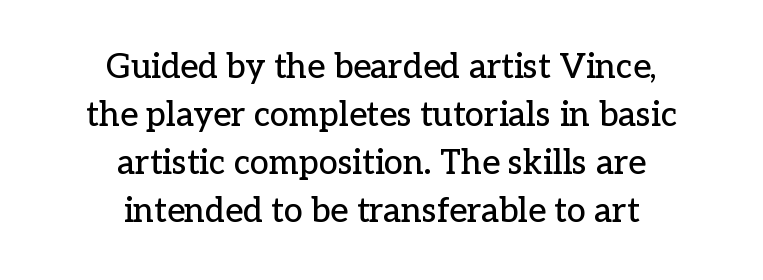
{"serif": "yes", "italic": "no", "width": "normal", "stroke_contrast": "low", "x_height": "medium", "monospaced": "no", "underline": "no", "align": "center", "line_spacing": "normal", "line_spacing_ratio": 1.41, "letter_spacing": "normal", "letter_spacing_em": 0.0, "glyph_px": 34}
